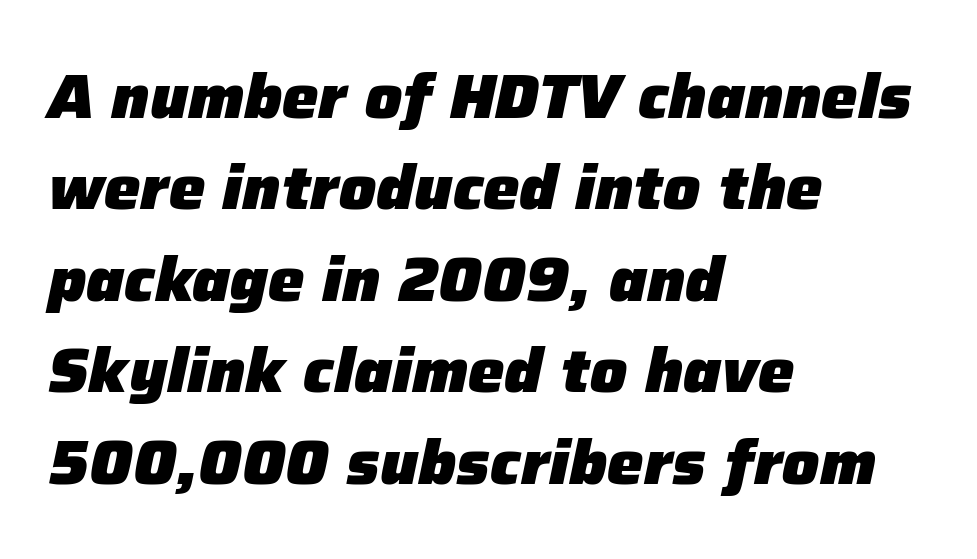
Character widths vary here, with narrow letters taking less room than wide ones. You'd pick this weight for a headline — it's a proper bold. Inter-character spacing is left at the font's built-in metrics. Students, observe: this is what conventionally led text looks like.
